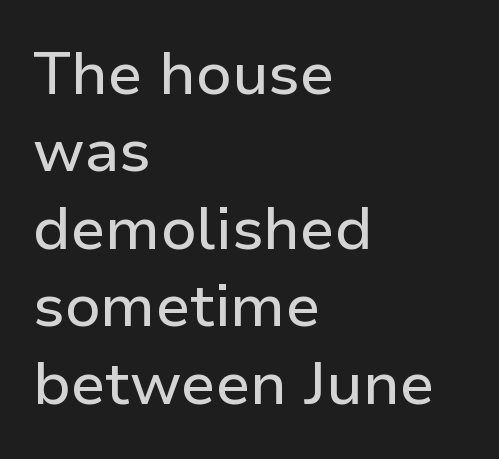
The image shows 60 px sans-serif type, upright; set left-aligned, normal line spacing (1.29x), normal letter spacing, not underlined; low stroke contrast and a medium x-height.
